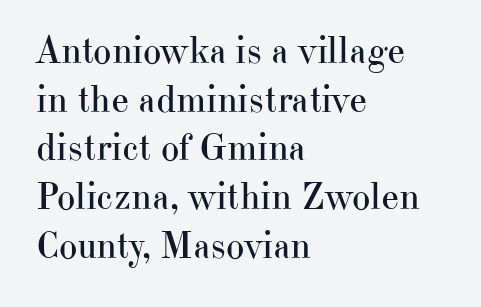
The image shows 39 px regular-weight serif type, upright; set left-aligned, normal line spacing (1.25x), normal letter spacing, not underlined; high stroke contrast and a small x-height.
